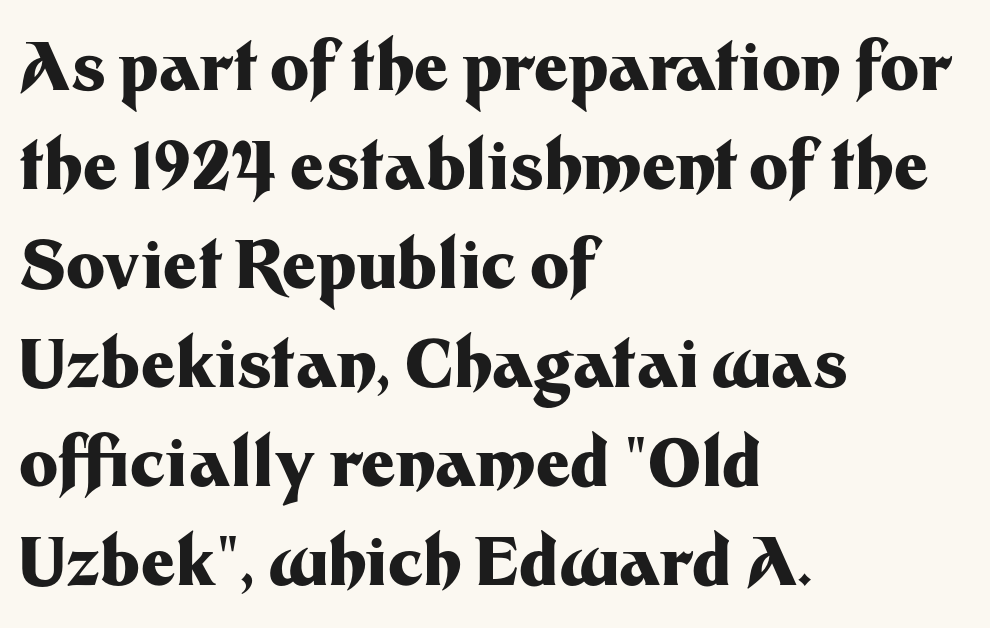
The image shows 66 px heavy sans-serif type, upright; set left-aligned, normal line spacing (1.5x), normal letter spacing, not underlined; medium stroke contrast and a medium x-height.
